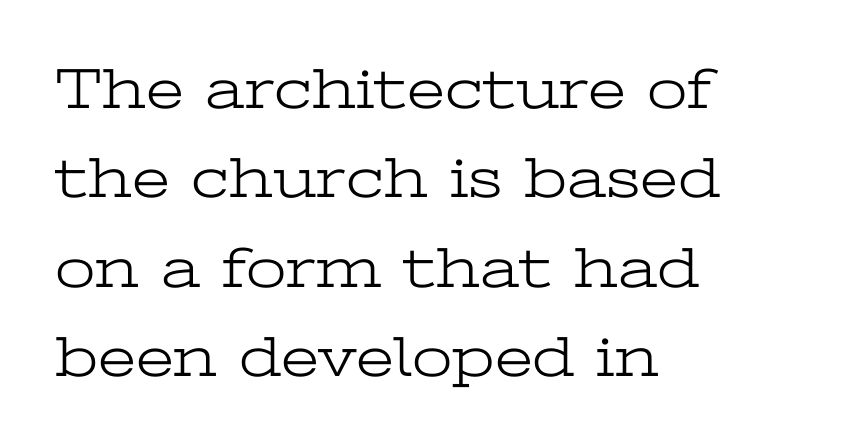
The image shows 58 px light, wide serif type, upright; set left-aligned, normal line spacing (1.54x), normal letter spacing, not underlined; low stroke contrast and a medium x-height.
